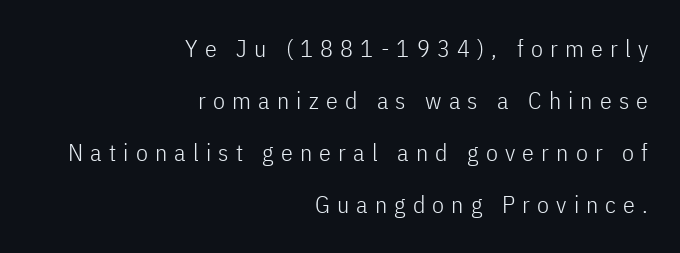
{"italic": "no", "bold": "no", "underline": "no", "align": "right", "line_spacing": "loose", "line_spacing_ratio": 2.17, "letter_spacing": "wide", "letter_spacing_em": 0.3, "glyph_px": 24}
